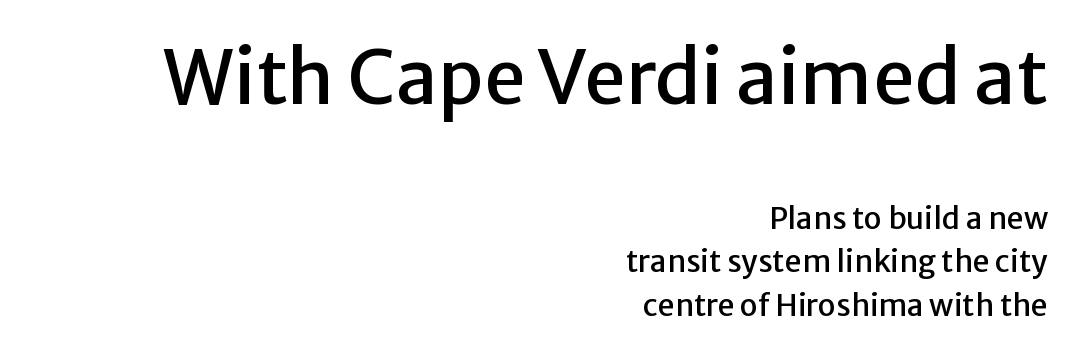
Q: Is the text italic (slanted)? A: No, it is upright.
Q: Is the typeface a serif or a sans-serif typeface? A: Sans-serif.
Q: Is the text underlined? A: No.
Q: How is the paragraph aligned? A: Right-aligned.
Q: Is the spacing between letters normal or unusually wide? A: Normal.
Q: Is the spacing between lines tight, normal or loose? A: Normal.
Q: Which block of text is set in a larger size, the first (top) or the second (bottom)? A: The first (top) one.
Q: Width (condensed, normal, or wide)? A: Normal.
Q: Stroke contrast? A: Low.
Q: x-height? A: Medium.
Q: Monospaced? A: No.
